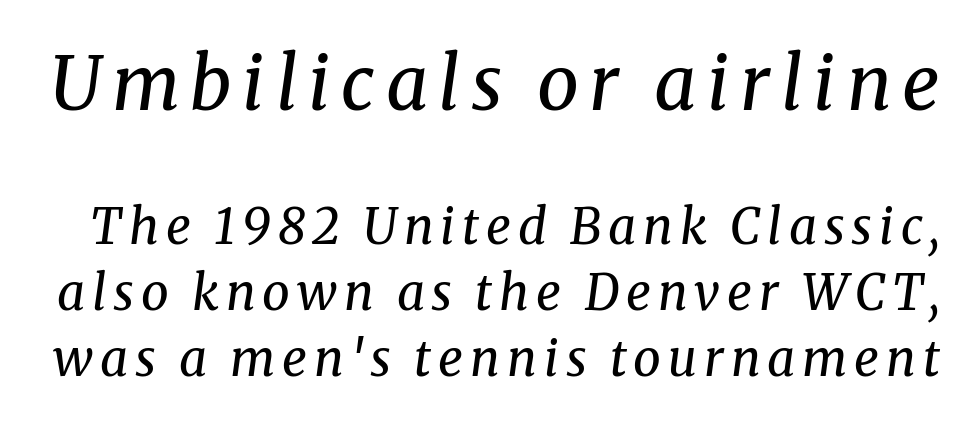
Serifs: yes, visible at the terminals of the letterforms. Which chunk is bigger? The first one — the top block dwarfs the bottom. Proportional: the letters do not fall into vertical columns. Is the stroke heavy? The answer is a plain regular-or-lighter.
